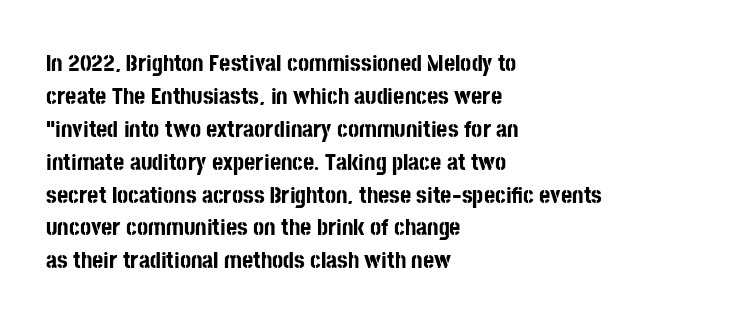
{"italic": "no", "bold": "yes", "underline": "no", "align": "left", "line_spacing": "normal", "line_spacing_ratio": 1.37, "letter_spacing": "normal", "letter_spacing_em": 0.0, "glyph_px": 24}
